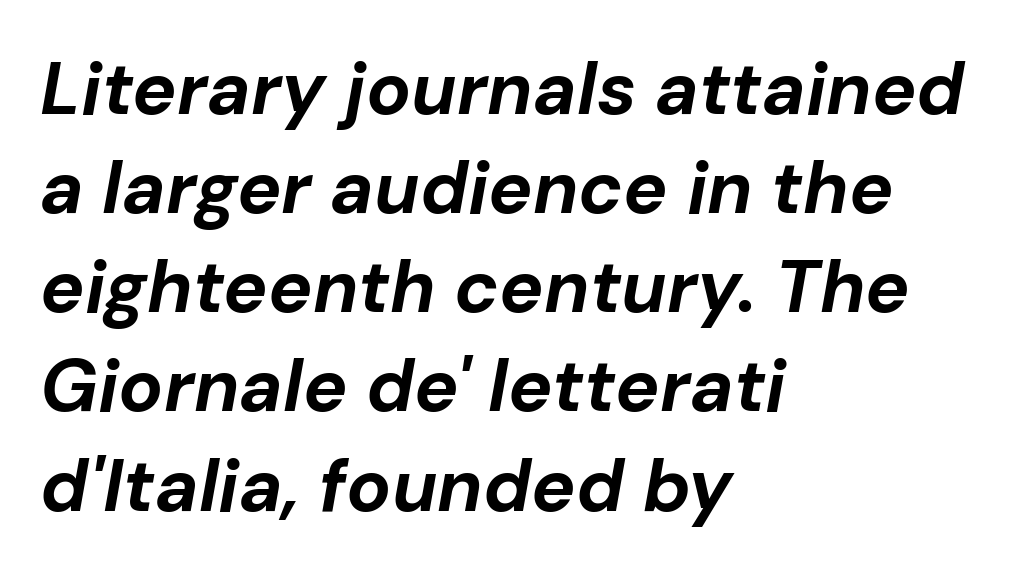
Caption: multi-line text, flush left, ragged right. Proportional: the letters do not fall into vertical columns. Nobody touched the tracking dial on this one. The face used here has a pronounced slope to its letters. Honestly, the row spacing looks completely unremarkable. A bare baseline throughout the passage.
